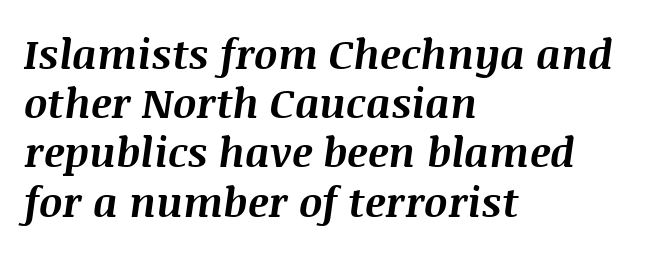
The letters advance in unequal steps, a hallmark of proportional type. The rag falls on the right side of this text block. Thick stems and heavy bowls — unmistakably bold. Honestly, the letter spacing is just normal — you wouldn't notice it. Nobody drew a line under any word here.
